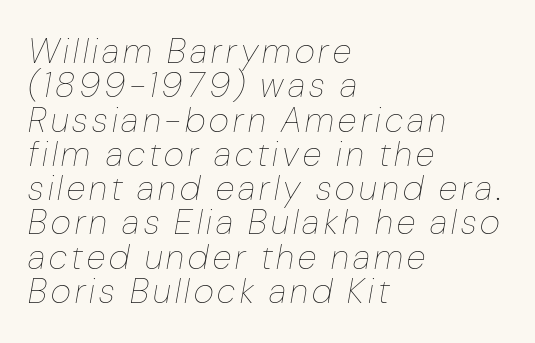
The image shows 35 px thin, condensed type, italic (leaning right); set left-aligned, tight line spacing (0.98x), not underlined; low stroke contrast and a medium x-height.
